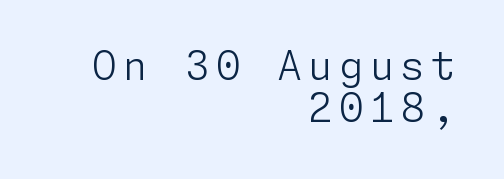
Nobody drew a line under any word here. Successive baselines arrive quickly, one right under another. Bold? No — there's no thickening of the strokes. The type sits square on the baseline with zero lean. Does the type have serifs? No, each stem ends abruptly.
